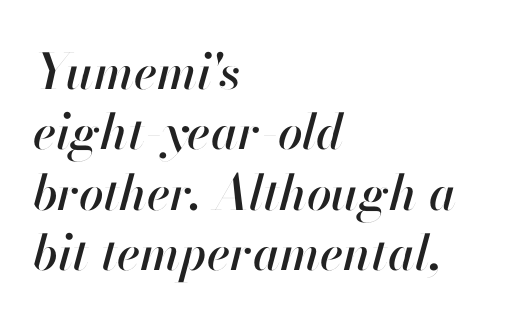
Q: Is the text italic (slanted)? A: Yes, it leans right by about 13 degrees.
Q: Is the text underlined? A: No.
Q: How is the paragraph aligned? A: Left-aligned.
Q: Is the spacing between letters normal or unusually wide? A: Normal.
Q: Width (condensed, normal, or wide)? A: Normal.
Q: Stroke contrast? A: High.
Q: x-height? A: Small.
Q: Monospaced? A: No.
